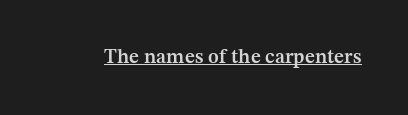
Q: Is the text bold? A: Semi-bold.
Q: Is the text italic (slanted)? A: No, it is upright.
Q: Is the text underlined? A: Yes.
Q: Is the spacing between letters normal or unusually wide? A: Normal.
